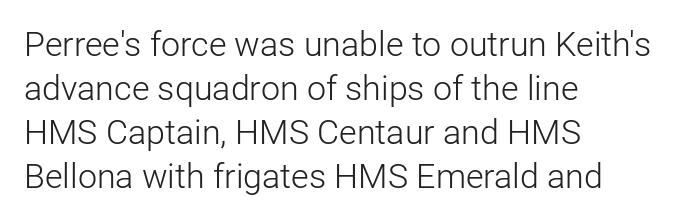
There is no visible air inserted between adjacent glyphs. Posture: upright roman. A typesetter would call this leading conventional body-copy spacing. These lines stack with their left ends in a neat column. A quiet, ordinary-to-light weight characterises the typeface. Letterform terminals end flat and unadorned throughout the passage.
